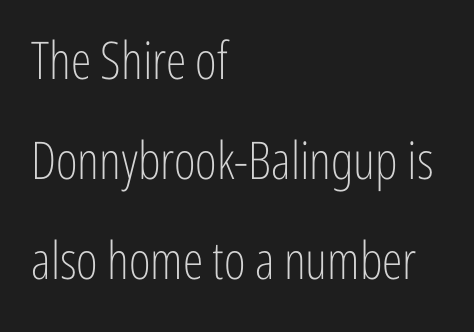
The image shows 52 px light, condensed sans-serif type, upright; set left-aligned, loose line spacing (1.92x), normal letter spacing, not underlined; low stroke contrast and a medium x-height.
